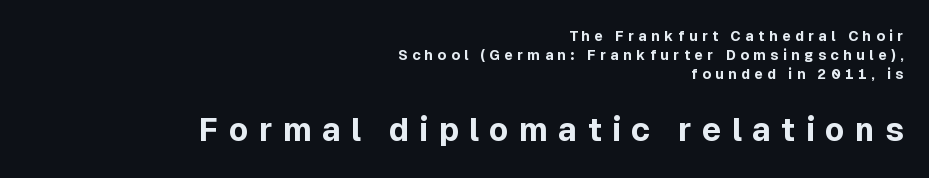
{"serif": "no", "italic": "no", "bold": "yes", "weight": "bold", "width": "normal", "x_height": "medium", "monospaced": "no", "underline": "no", "align": "right", "line_spacing": "normal", "line_spacing_ratio": 1.35, "letter_spacing": "wide", "letter_spacing_em": 0.32, "larger_block": "second", "size_ratio": 2.29, "glyph_px": 32}
